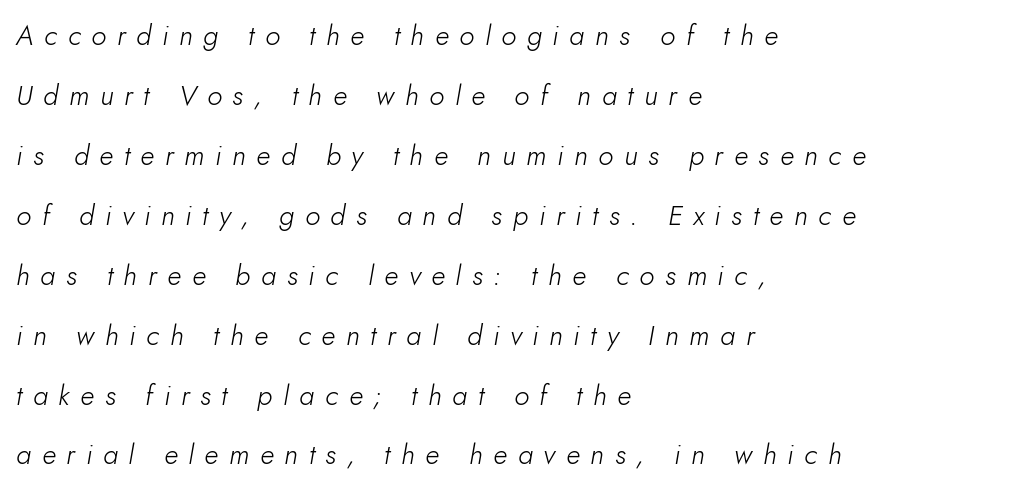
Q: Is the text bold? A: No.
Q: Is the text italic (slanted)? A: Yes, it leans right by about 10 degrees.
Q: Is the text underlined? A: No.
Q: How is the paragraph aligned? A: Left-aligned.
Q: Is the spacing between letters normal or unusually wide? A: Unusually wide.
Q: Is the spacing between lines tight, normal or loose? A: Loose.
Q: Width (condensed, normal, or wide)? A: Normal.
Q: Stroke contrast? A: Low.
Q: x-height? A: Small.
Q: Monospaced? A: No.
